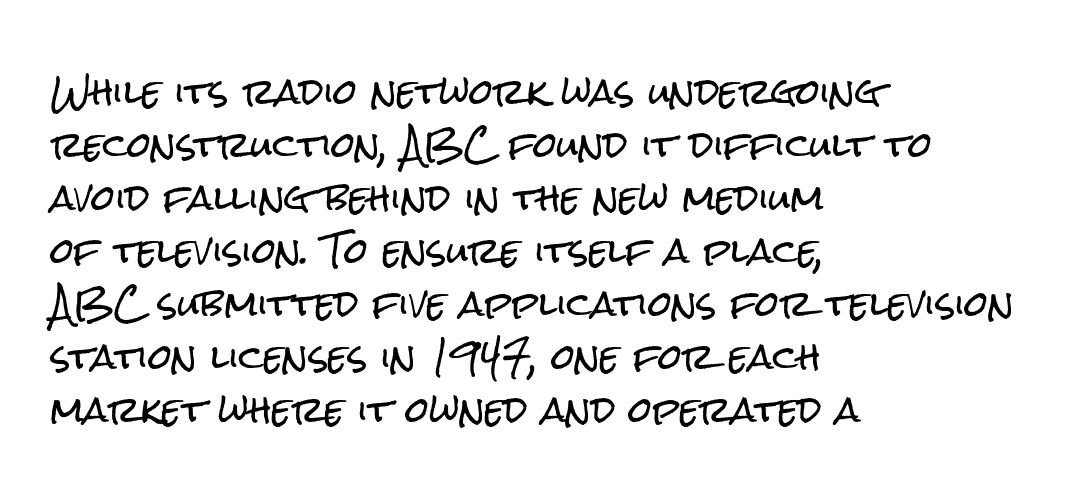
One glance says typical: line gaps are just what's usual. Decoration check: the copy has no underline. Rendered with straight, roman letterforms. Layout note: lines flush left. Spacing verdict: proportional, widths tailored to each character. This is sans-serif lettering, the kind often seen on screens and signage.
